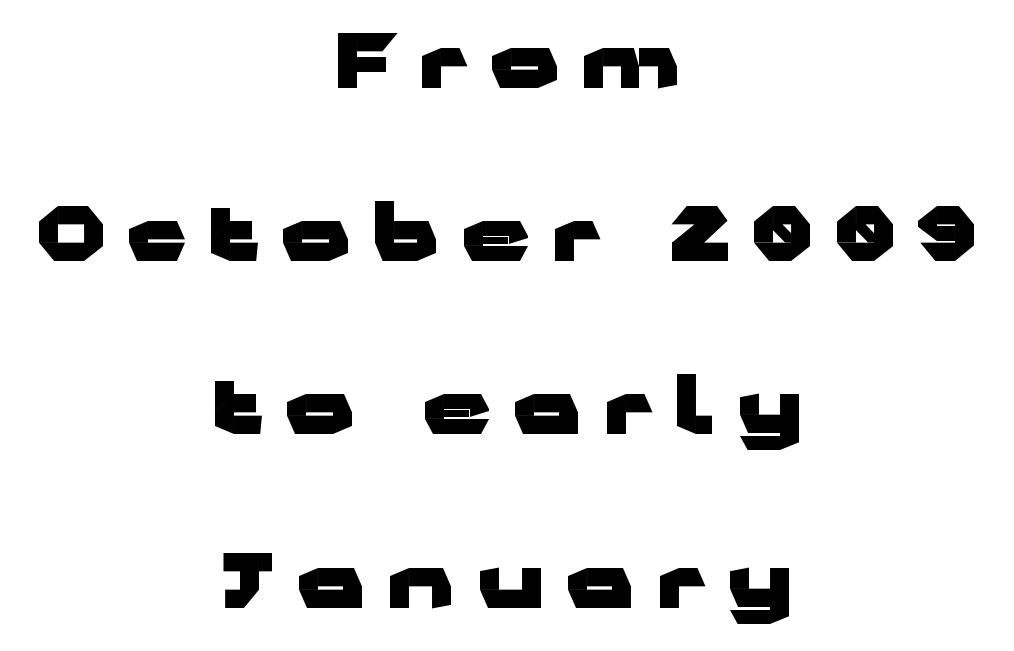
The image shows 75 px heavy, wide sans-serif type, upright; set centered, loose line spacing (2.31x), unusually wide letter spacing (+0.3 em), not underlined; low stroke contrast and a medium x-height.
